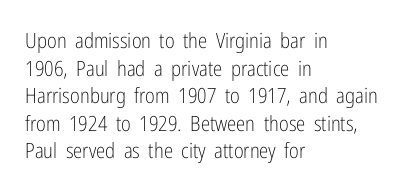
The image shows 21 px text type, upright; set left-aligned, normal line spacing (1.31x), normal letter spacing, not underlined.
